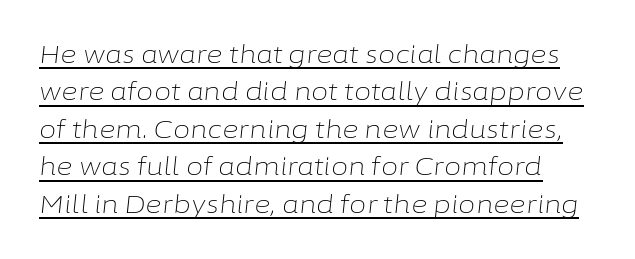
Q: Is the text bold? A: No.
Q: Is the text italic (slanted)? A: Yes, it leans right by about 6 degrees.
Q: Is the text underlined? A: Yes.
Q: Is the spacing between letters normal or unusually wide? A: Normal.
Q: Is the spacing between lines tight, normal or loose? A: Normal.
